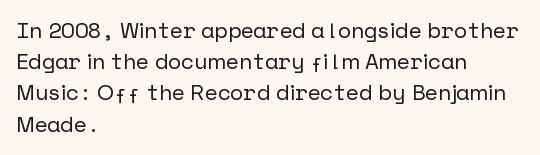
{"italic": "no", "underline": "no", "align": "left", "line_spacing": "normal", "line_spacing_ratio": 1.42, "letter_spacing": "normal", "letter_spacing_em": 0.0, "glyph_px": 22}
